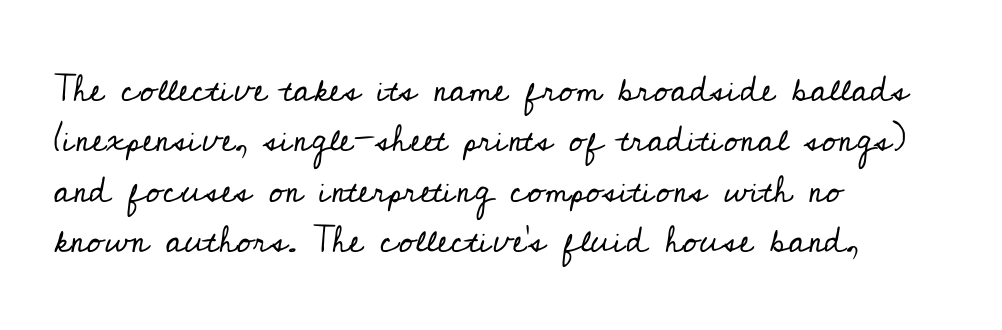
{"serif": "yes", "bold": "no", "weight": "regular", "width": "normal", "stroke_contrast": "low", "x_height": "small", "monospaced": "no", "underline": "no", "align": "left", "line_spacing": "normal", "line_spacing_ratio": 1.36, "letter_spacing": "normal", "letter_spacing_em": 0.0, "glyph_px": 37}
